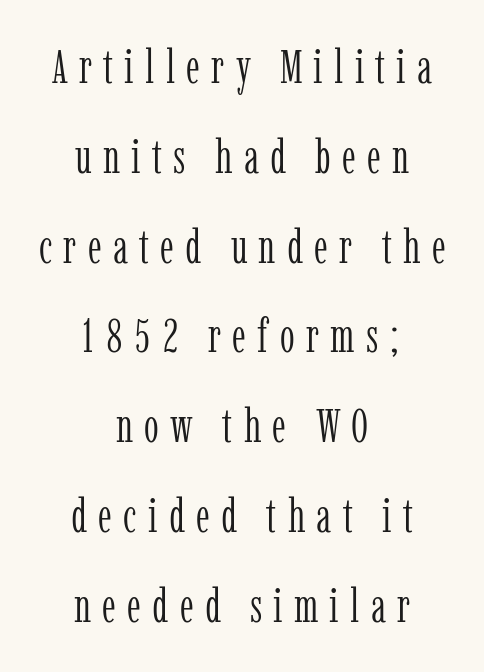
{"serif": "yes", "italic": "no", "bold": "no", "weight": "light", "width": "condensed", "stroke_contrast": "low", "x_height": "medium", "monospaced": "no", "underline": "no", "align": "center", "line_spacing": "loose", "line_spacing_ratio": 1.91, "letter_spacing": "wide", "letter_spacing_em": 0.24, "glyph_px": 47}
